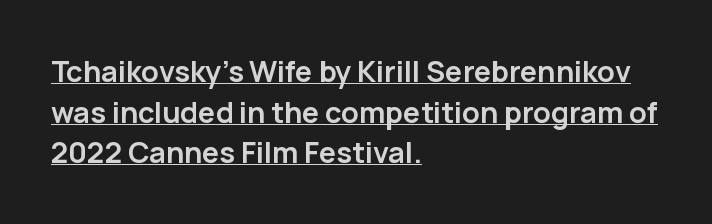
The image shows 29 px semibold sans-serif type, upright; set left-aligned, normal line spacing (1.4x), normal letter spacing, underlined; low stroke contrast and a medium x-height.
